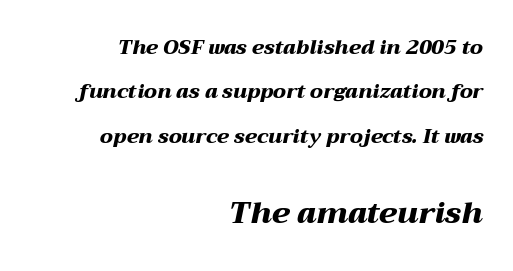
The image shows 30 px heavy, wide type, italic (leaning right); set right-aligned, loose line spacing (2.22x), normal letter spacing, not underlined; the second (bottom) block is 1.5x larger; medium stroke contrast and a medium x-height.
